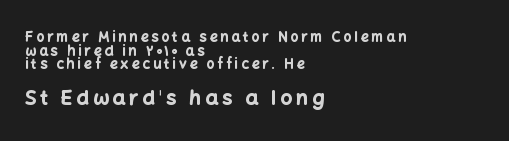
{"italic": "no", "bold": "yes", "underline": "no", "align": "left", "line_spacing": "tight", "line_spacing_ratio": 0.97, "letter_spacing": "wide", "letter_spacing_em": 0.21, "larger_block": "second", "size_ratio": 1.43, "glyph_px": 20}
